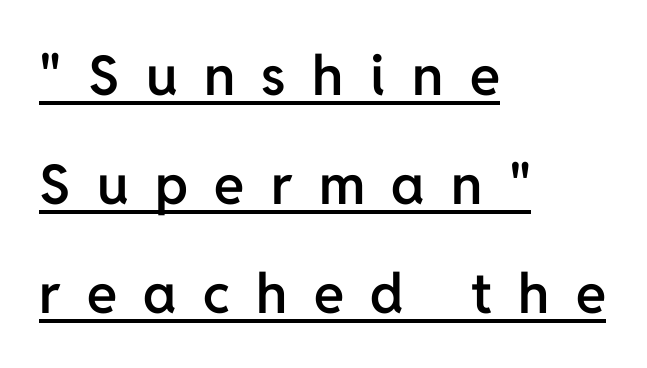
Q: Is the text bold? A: Semi-bold.
Q: Is the text italic (slanted)? A: No, it is upright.
Q: Is the typeface a serif or a sans-serif typeface? A: Sans-serif.
Q: Is the text underlined? A: Yes.
Q: How is the paragraph aligned? A: Left-aligned.
Q: Is the spacing between letters normal or unusually wide? A: Unusually wide.
Q: Is the spacing between lines tight, normal or loose? A: Loose.
Q: Width (condensed, normal, or wide)? A: Normal.
Q: Stroke contrast? A: Low.
Q: x-height? A: Medium.
Q: Monospaced? A: No.
